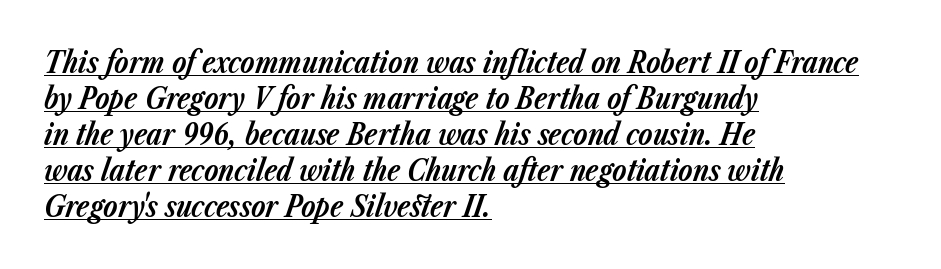
Q: Is the text bold? A: Yes.
Q: Is the text italic (slanted)? A: Yes, it leans right by about 23 degrees.
Q: Is the text underlined? A: Yes.
Q: How is the paragraph aligned? A: Left-aligned.
Q: Is the spacing between letters normal or unusually wide? A: Normal.
Q: Width (condensed, normal, or wide)? A: Normal.
Q: Stroke contrast? A: Low.
Q: x-height? A: Medium.
Q: Monospaced? A: No.
